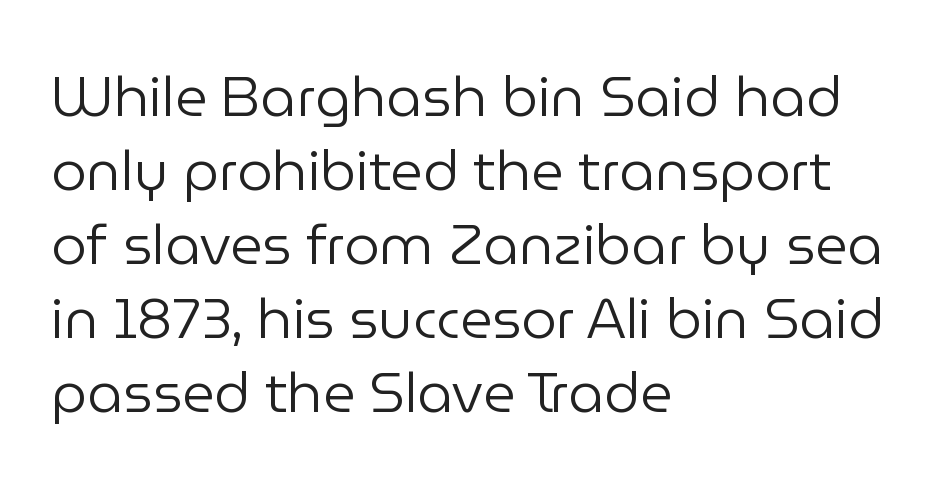
These lines are rendered in a variable-pitch font. Check where the strokes stop: nothing finishes them off — pure sans. The lines are quadded left. This is roman type, the default non-slanted kind.
